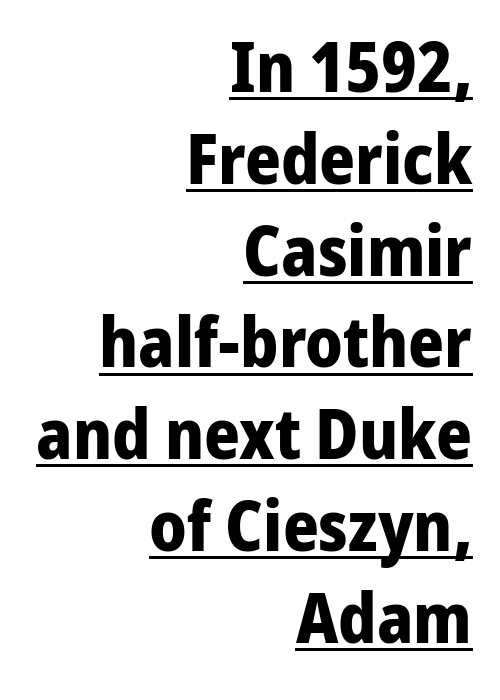
{"serif": "no", "italic": "no", "bold": "yes", "weight": "bold", "width": "normal", "stroke_contrast": "low", "x_height": "medium", "monospaced": "no", "underline": "yes", "align": "right", "line_spacing": "normal", "line_spacing_ratio": 1.33, "letter_spacing": "normal", "letter_spacing_em": 0.0, "glyph_px": 69}
